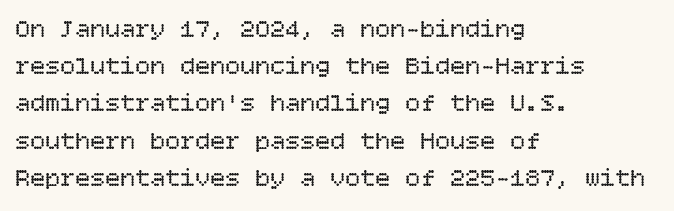
Each new line begins a customary step beneath the previous one. In CSS terms this would be text-align: left. Every character sits straight up, as roman type does. Inter-character spacing is left at the font's built-in metrics.
